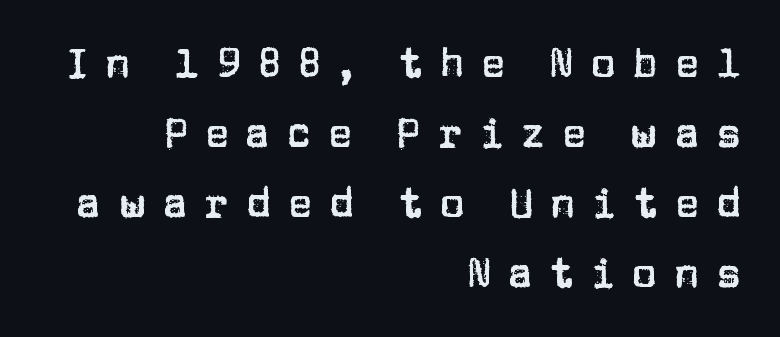
{"serif": "no", "italic": "no", "width": "normal", "stroke_contrast": "low", "x_height": "large", "monospaced": "no", "underline": "no", "align": "right", "line_spacing_ratio": 1.71, "letter_spacing": "wide", "letter_spacing_em": 0.41, "glyph_px": 41}
